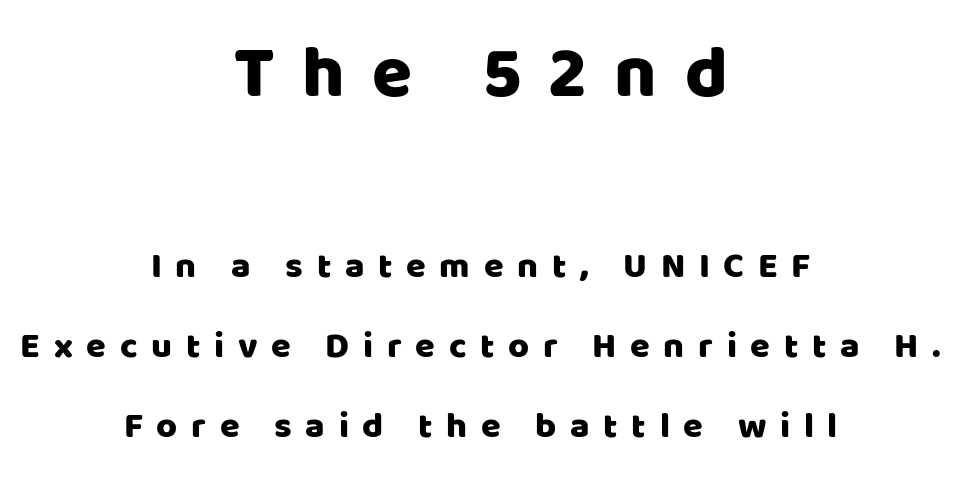
Is the letter spacing exaggerated? Yes — the characters are pushed far apart. The face used here appears at its bigger size in the upper chunk. Clear beneath every line of the passage. How would I describe the line gaps? Wide and relaxed. Italic? Not at all — the glyphs are vertical.
